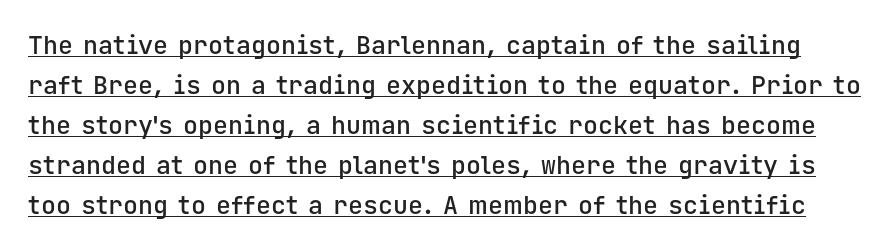
The image shows 25 px text type, upright; set normal line spacing (1.6x), normal letter spacing, underlined.
